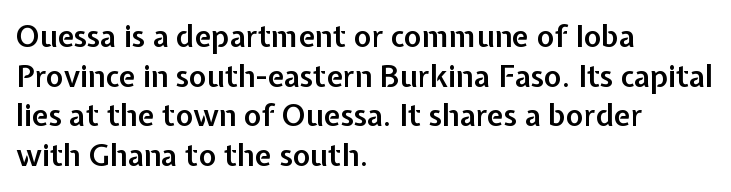
{"serif": "no", "italic": "no", "bold": "semi", "weight": "semibold", "width": "normal", "stroke_contrast": "low", "x_height": "medium", "monospaced": "no", "underline": "no", "align": "left", "line_spacing": "normal", "line_spacing_ratio": 1.32, "letter_spacing": "normal", "letter_spacing_em": 0.0, "glyph_px": 30}
